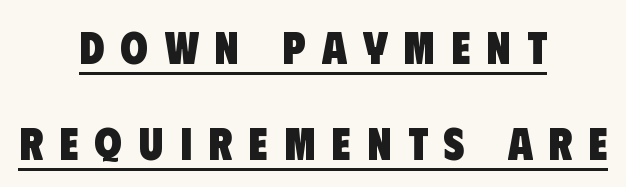
The image shows 45 px heavy, condensed sans-serif type; set centered, loose line spacing (2.14x), unusually wide letter spacing (+0.36 em), underlined; low stroke contrast and a large x-height.
